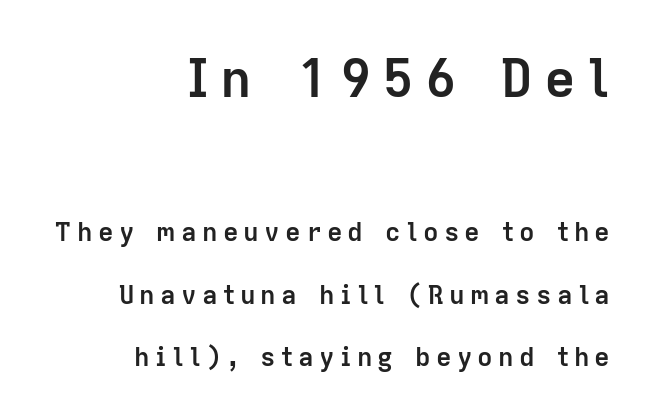
{"serif": "no", "italic": "no", "bold": "yes", "weight": "semibold", "width": "normal", "stroke_contrast": "low", "x_height": "medium", "monospaced": "no", "underline": "no", "align": "right", "line_spacing": "loose", "line_spacing_ratio": 2.41, "letter_spacing": "wide", "letter_spacing_em": 0.2, "larger_block": "first", "size_ratio": 2.04, "glyph_px": 53}
